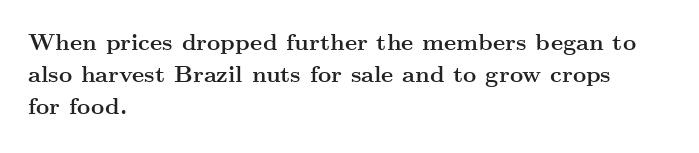
{"italic": "no", "bold": "yes", "underline": "no", "align": "left", "line_spacing": "normal", "line_spacing_ratio": 1.4, "letter_spacing": "normal", "letter_spacing_em": 0.0, "glyph_px": 23}
